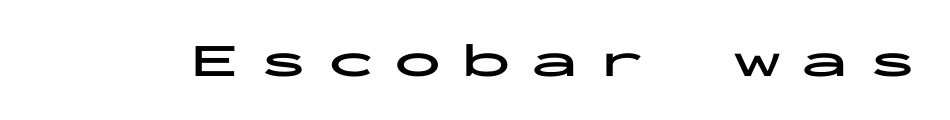
{"serif": "no", "italic": "no", "bold": "yes", "weight": "bold", "width": "wide", "stroke_contrast": "low", "x_height": "medium", "monospaced": "yes", "underline": "no", "letter_spacing": "wide", "letter_spacing_em": 0.41, "glyph_px": 48}
